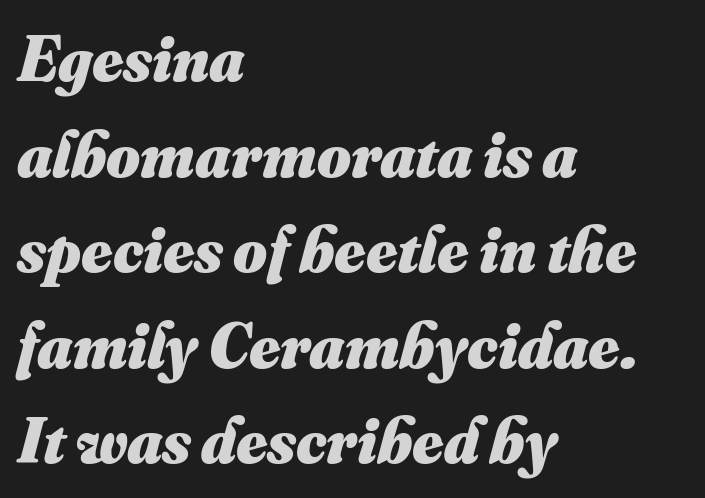
Q: Is the text bold? A: Yes.
Q: Is the text underlined? A: No.
Q: How is the paragraph aligned? A: Left-aligned.
Q: Is the spacing between letters normal or unusually wide? A: Normal.
Q: Is the spacing between lines tight, normal or loose? A: Normal.
Q: Width (condensed, normal, or wide)? A: Normal.
Q: Stroke contrast? A: Medium.
Q: x-height? A: Small.
Q: Monospaced? A: No.
